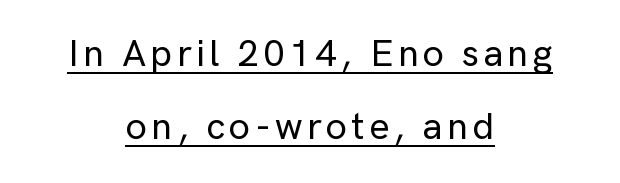
Characters remain perfectly vertical along every line. Which margin do the lines hug? Neither — every line sits in the middle. Airy leading. This sample has the flowing, uneven cadence of proportional lettering. What decoration does the sample have? An underline.
